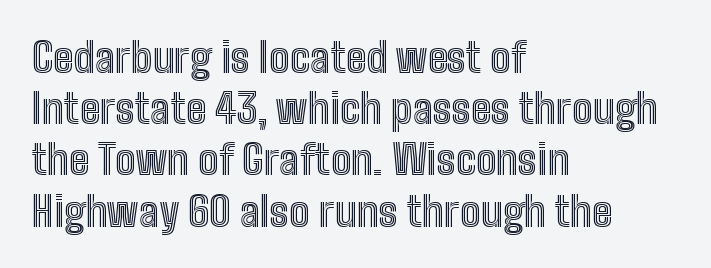
Q: Is the text italic (slanted)? A: No, it is upright.
Q: Is the text underlined? A: No.
Q: How is the paragraph aligned? A: Left-aligned.
Q: Is the spacing between letters normal or unusually wide? A: Normal.
Q: Is the spacing between lines tight, normal or loose? A: Normal.
Q: Width (condensed, normal, or wide)? A: Condensed.
Q: x-height? A: Medium.
Q: Monospaced? A: No.
